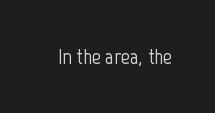
Tall strokes in this sample are plumb rather than angled. Short note: letters normally spaced. Lines of text with bare space underneath.
